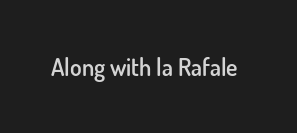
{"italic": "no", "bold": "semi", "underline": "no", "letter_spacing": "normal", "letter_spacing_em": 0.0, "glyph_px": 24}
